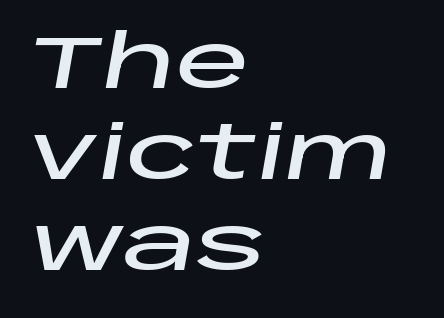
{"italic": "yes", "lean": "right", "slant_degrees": 10, "width": "wide", "stroke_contrast": "low", "x_height": "large", "monospaced": "no", "underline": "no", "align": "left", "line_spacing_ratio": 1.23, "letter_spacing": "normal", "letter_spacing_em": 0.0, "glyph_px": 74}
